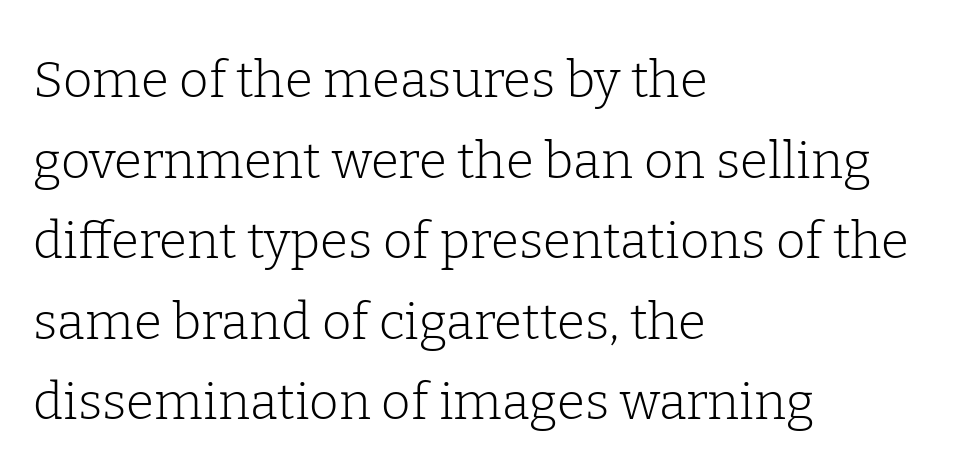
{"serif": "yes", "italic": "no", "bold": "no", "weight": "light", "width": "normal", "stroke_contrast": "low", "x_height": "medium", "monospaced": "no", "underline": "no", "align": "left", "line_spacing": "normal", "line_spacing_ratio": 1.58, "letter_spacing": "normal", "letter_spacing_em": 0.0, "glyph_px": 51}
